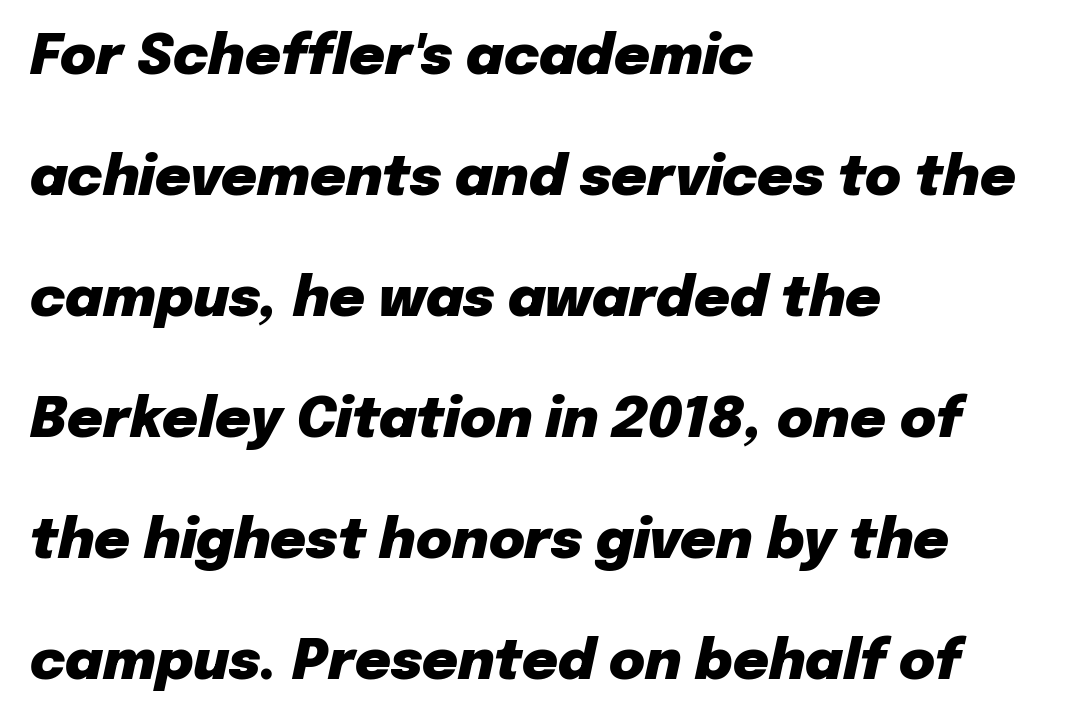
{"italic": "yes", "lean": "right", "slant_degrees": 12, "bold": "yes", "weight": "heavy", "width": "normal", "stroke_contrast": "low", "x_height": "medium", "monospaced": "no", "underline": "no", "align": "left", "line_spacing": "loose", "line_spacing_ratio": 2.2, "letter_spacing": "normal", "letter_spacing_em": 0.0, "glyph_px": 55}
